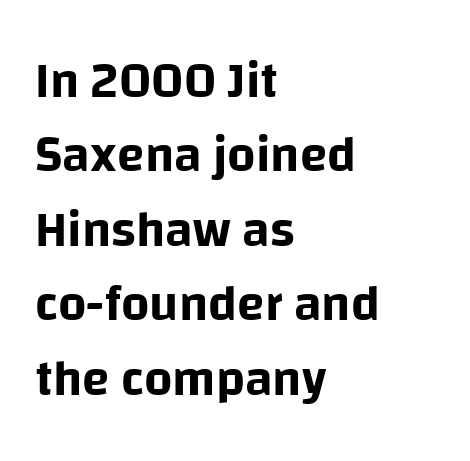
{"serif": "no", "italic": "no", "width": "normal", "stroke_contrast": "low", "x_height": "large", "monospaced": "no", "underline": "no", "align": "left", "line_spacing": "normal", "line_spacing_ratio": 1.49, "letter_spacing": "normal", "letter_spacing_em": 0.0, "glyph_px": 50}
